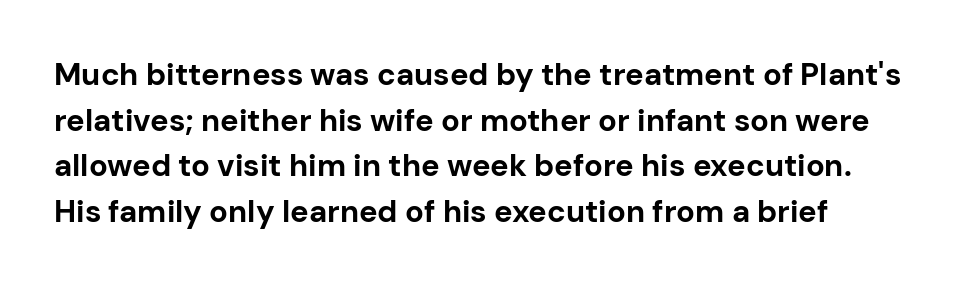
Check under the words: just untouched page. Spacing verdict: proportional, widths tailored to each character. Typographic density is high because the face is bold. Font category for this specimen: sans-serif. The designer left line spacing at the default.
